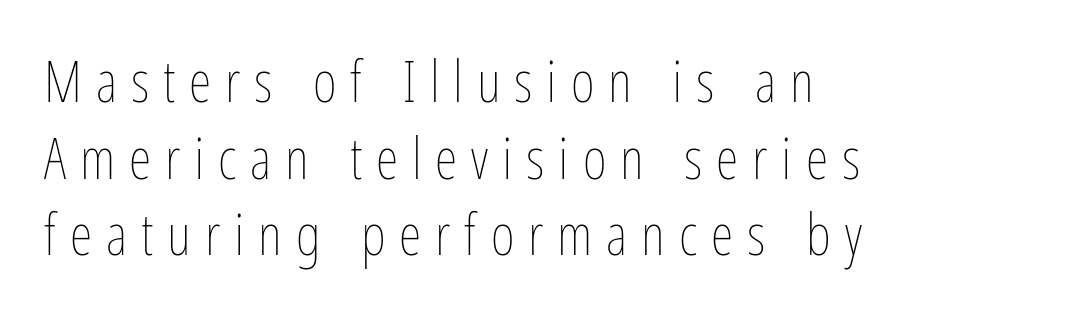
Q: Is the text bold? A: No.
Q: Is the text italic (slanted)? A: No, it is upright.
Q: Is the text underlined? A: No.
Q: How is the paragraph aligned? A: Left-aligned.
Q: Is the spacing between letters normal or unusually wide? A: Unusually wide.
Q: Is the spacing between lines tight, normal or loose? A: Normal.
Q: Width (condensed, normal, or wide)? A: Condensed.
Q: Stroke contrast? A: Low.
Q: x-height? A: Medium.
Q: Monospaced? A: No.
